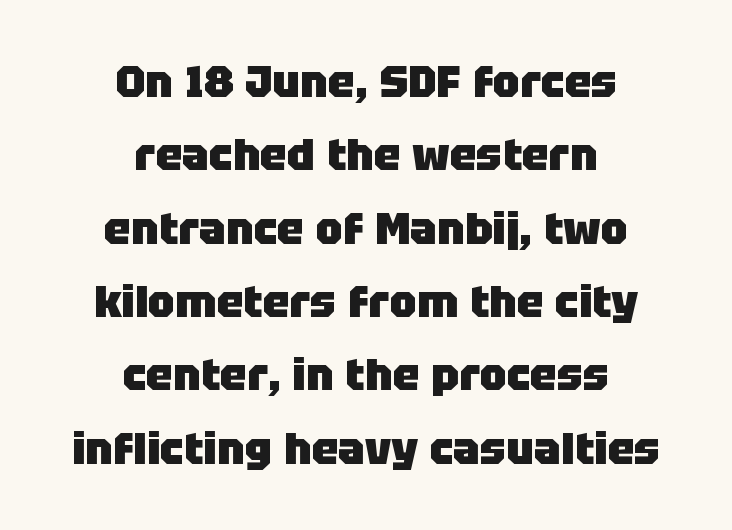
The image shows 45 px heavy sans-serif type, upright; set centered, normal line spacing (1.63x), normal letter spacing, not underlined; low stroke contrast and a large x-height.
